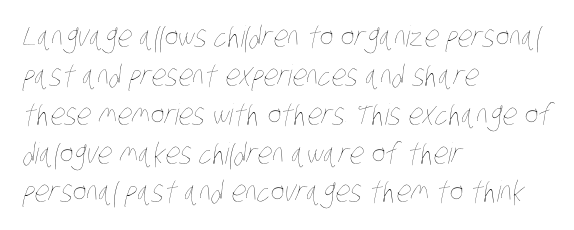
{"bold": "no", "weight": "thin", "width": "condensed", "stroke_contrast": "low", "x_height": "large", "monospaced": "no", "underline": "no", "align": "left", "line_spacing": "normal", "line_spacing_ratio": 1.34, "letter_spacing": "normal", "letter_spacing_em": 0.0, "glyph_px": 29}
